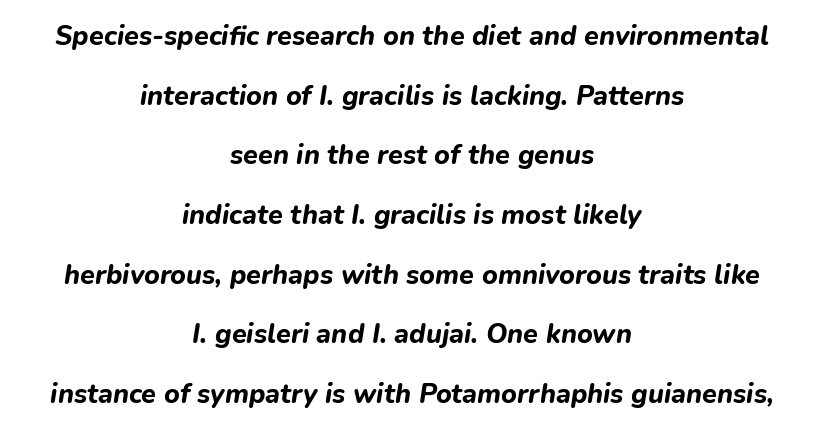
{"italic": "yes", "lean": "right", "slant_degrees": 9, "bold": "yes", "underline": "no", "align": "center", "line_spacing": "loose", "line_spacing_ratio": 2.21, "letter_spacing": "normal", "letter_spacing_em": 0.0, "glyph_px": 27}
